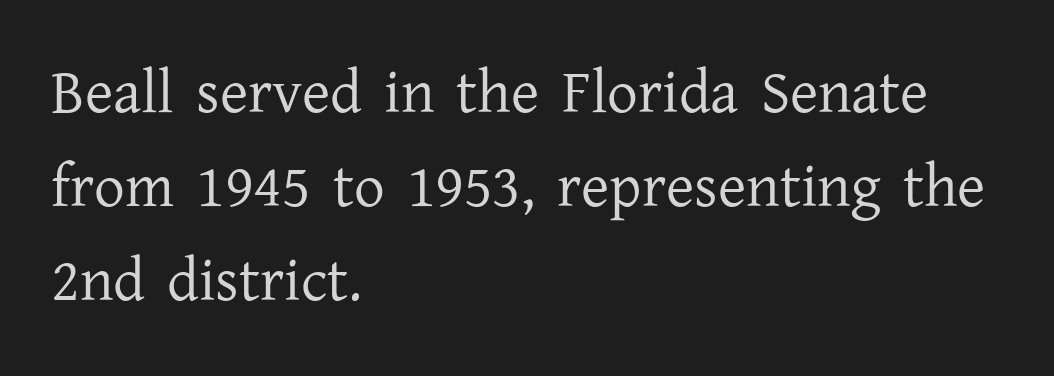
Caption: face not bold, strokes unweighted. A student would call this left alignment; a typographer would say flush left, rag right. Typographically, this falls in the serif category. A roman cut, with each character standing at attention.
